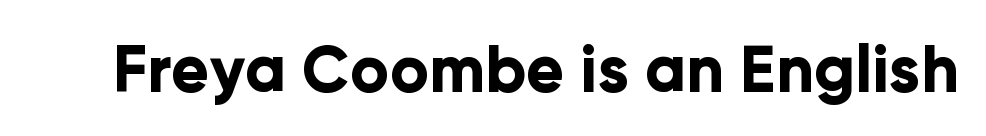
The image shows 64 px bold sans-serif type, upright; set normal letter spacing, not underlined; low stroke contrast and a medium x-height.
